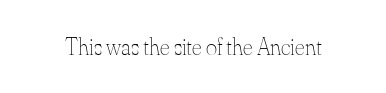
The image shows 24 px text type, upright; set normal letter spacing, not underlined.
